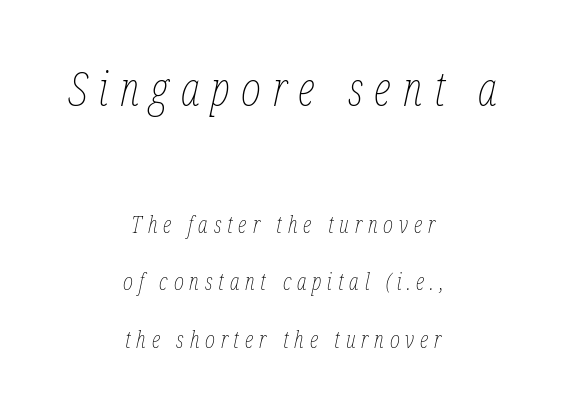
Lines of text with bare space underneath. Quick note: italic. Visually, the top section dominates because its glyphs are scaled up. Do the characters align in a grid? No, the font is proportional. The letterforms sit at book weight or below.
